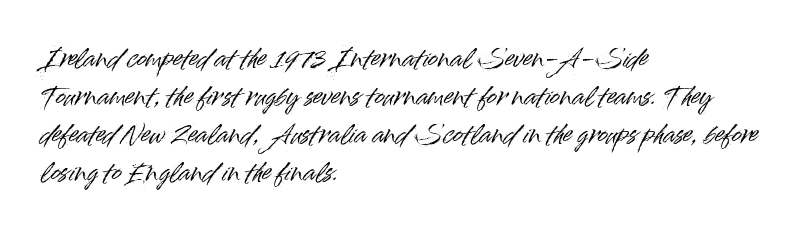
A normal amount of white space separates one row of letters from the next. In terms of letterspacing, this is plain default setting. Only glyphs here, with clear space below each row. Horizontally, the lines are justified to the leading edge only.
